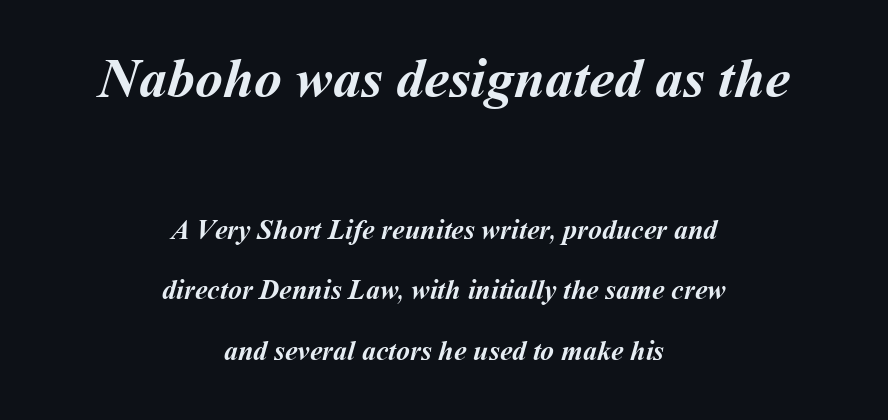
{"bold": "yes", "weight": "semibold", "width": "normal", "stroke_contrast": "medium", "x_height": "medium", "monospaced": "no", "underline": "no", "align": "center", "line_spacing": "loose", "line_spacing_ratio": 2.15, "letter_spacing": "normal", "letter_spacing_em": 0.0, "larger_block": "first", "size_ratio": 2.0, "glyph_px": 56}
